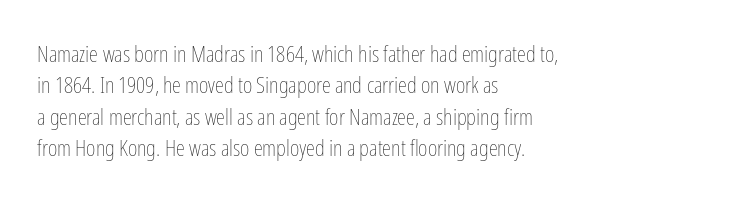
{"italic": "no", "bold": "no", "underline": "no", "align": "left", "line_spacing": "normal", "line_spacing_ratio": 1.36, "letter_spacing": "normal", "letter_spacing_em": 0.0, "glyph_px": 23}
